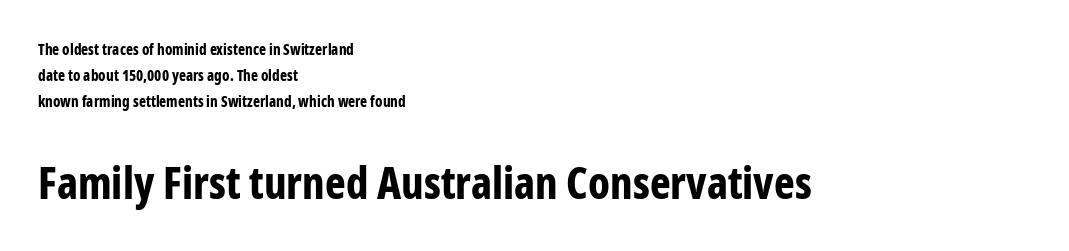
The image shows 44 px bold, condensed sans-serif type, upright; set left-aligned, line spacing 1.74x, normal letter spacing, not underlined; the second (bottom) block is 2.93x larger; low stroke contrast and a medium x-height.
